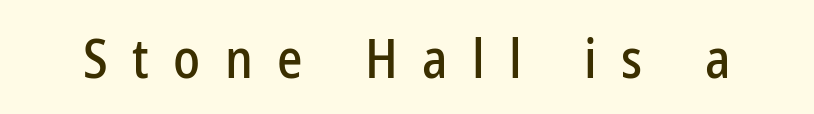
Q: Is the text italic (slanted)? A: No, it is upright.
Q: Is the typeface a serif or a sans-serif typeface? A: Sans-serif.
Q: Is the text underlined? A: No.
Q: Is the spacing between letters normal or unusually wide? A: Unusually wide.
Q: Width (condensed, normal, or wide)? A: Condensed.
Q: Stroke contrast? A: Low.
Q: x-height? A: Medium.
Q: Monospaced? A: No.
